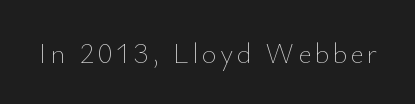
A typesetter would mark this as roman, not italic. Lines of text with bare space underneath. The rendering uses natural spacing where letterforms have individual widths. The strokes carry an ordinary text weight at most.
